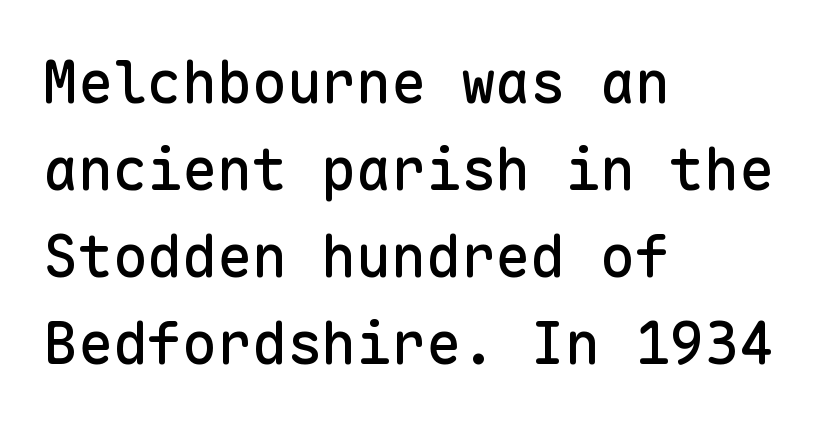
Q: Is the text italic (slanted)? A: No, it is upright.
Q: Is the typeface a serif or a sans-serif typeface? A: Sans-serif.
Q: Is the text underlined? A: No.
Q: How is the paragraph aligned? A: Left-aligned.
Q: Is the spacing between letters normal or unusually wide? A: Normal.
Q: Is the spacing between lines tight, normal or loose? A: Normal.
Q: Width (condensed, normal, or wide)? A: Normal.
Q: Stroke contrast? A: Low.
Q: x-height? A: Medium.
Q: Monospaced? A: Yes.
